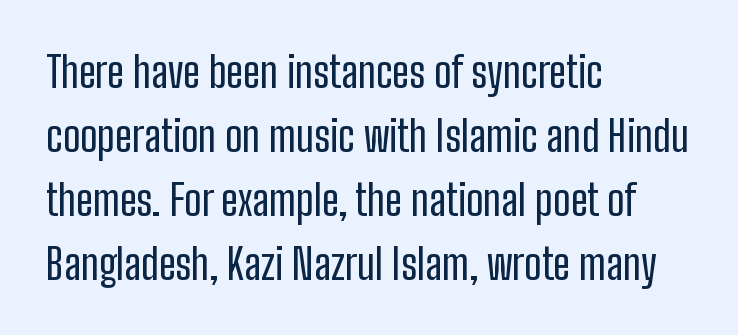
{"serif": "no", "italic": "no", "width": "condensed", "stroke_contrast": "low", "x_height": "medium", "monospaced": "no", "underline": "no", "align": "left", "line_spacing": "normal", "line_spacing_ratio": 1.52, "letter_spacing": "normal", "letter_spacing_em": 0.0, "glyph_px": 42}
